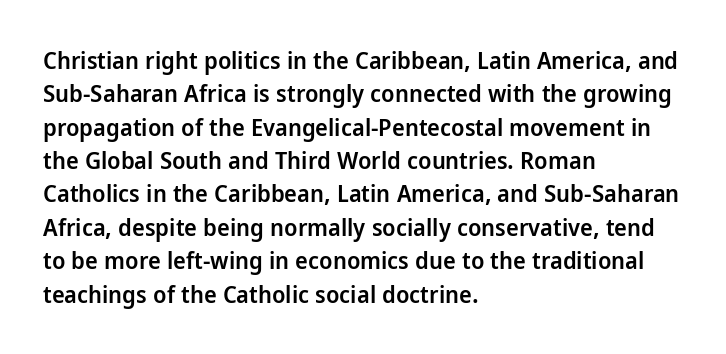
The image shows 24 px text type, upright; set left-aligned, normal line spacing (1.39x), normal letter spacing, not underlined.
